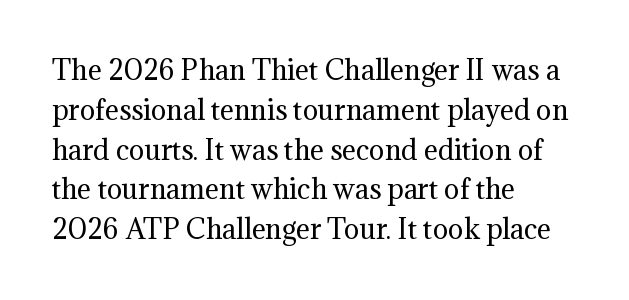
{"italic": "no", "bold": "no", "underline": "no", "align": "left", "line_spacing": "normal", "line_spacing_ratio": 1.53, "letter_spacing": "normal", "letter_spacing_em": 0.0, "glyph_px": 26}
